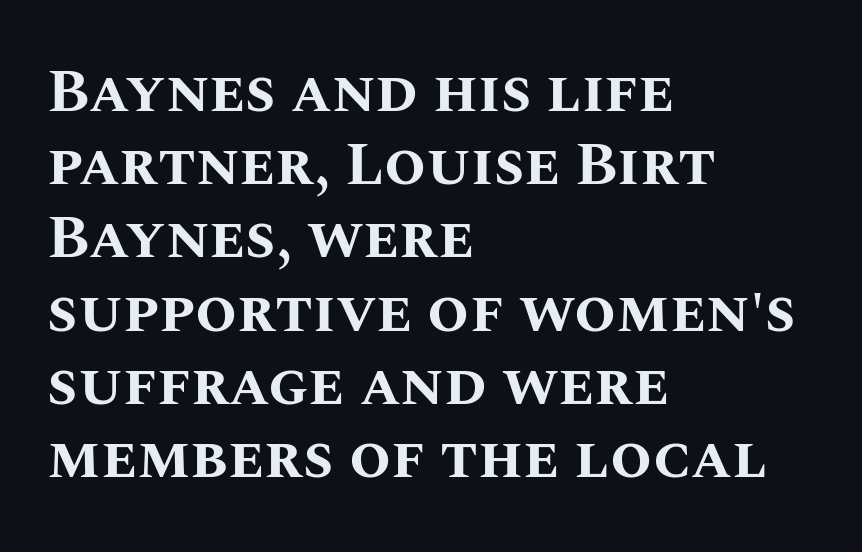
There is no visible air inserted between adjacent glyphs. Note the varied advance widths — an 'i' is clearly narrower than an 'm'. No italicization has been applied; the sample stays upright. Bare-footed words on every line. The compositor pushed each line to the left boundary.
